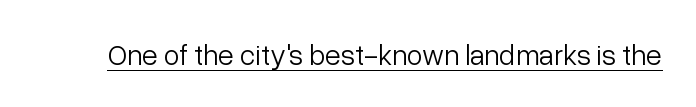
{"serif": "no", "italic": "no", "bold": "no", "weight": "light", "width": "normal", "stroke_contrast": "low", "x_height": "medium", "monospaced": "no", "underline": "yes", "letter_spacing": "normal", "letter_spacing_em": 0.0, "glyph_px": 29}
